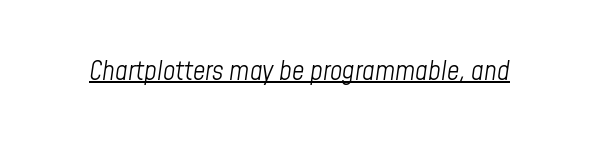
Q: Is the text bold? A: No.
Q: Is the text italic (slanted)? A: Yes, it leans right by about 8 degrees.
Q: Is the text underlined? A: Yes.
Q: Is the spacing between letters normal or unusually wide? A: Normal.
